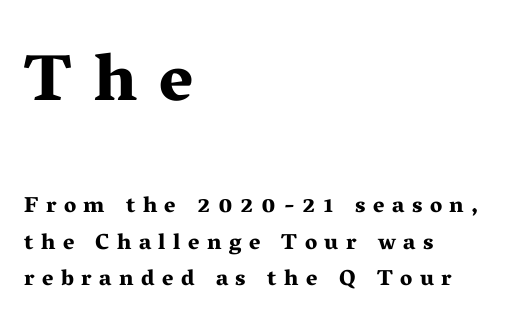
Notice how descenders clear the ascenders below comfortably — that's standard leading. The first block has been scaled up relative to the second. Stroke terminals: seriffed. Just letters on the line, the space beneath them empty. The letters are spread apart with noticeably loose tracking.
